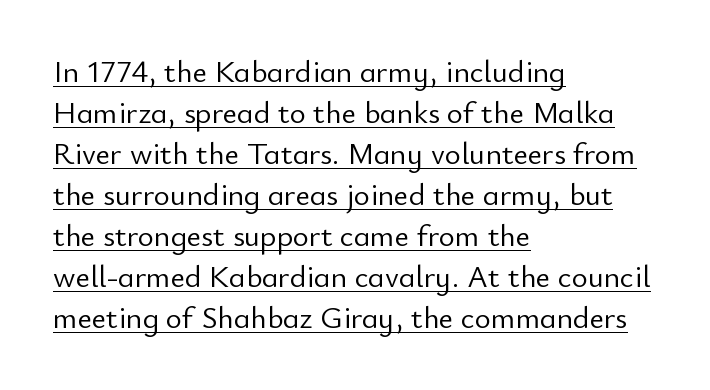
These lines are rendered in a variable-pitch font. This sample uses plain, unmodified letter spacing. Nothing sits at the stroke ends, so this counts as sans-serif. Quick note: interline space is typical. Does a line run under the words? Yes, clearly. Caption: multi-line text, flush left, ragged right.
